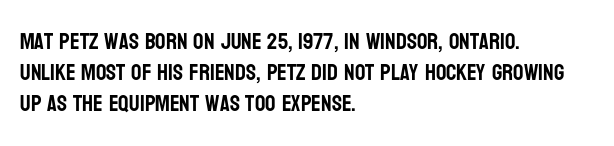
{"italic": "no", "underline": "no", "align": "left", "line_spacing": "normal", "line_spacing_ratio": 1.35, "letter_spacing": "normal", "letter_spacing_em": 0.0, "glyph_px": 23}
